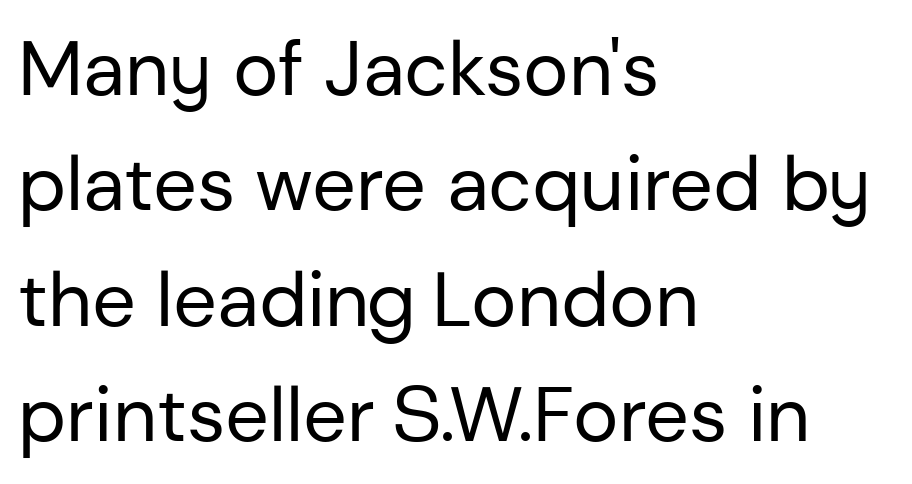
{"serif": "no", "italic": "no", "bold": "no", "weight": "regular", "width": "normal", "stroke_contrast": "low", "x_height": "medium", "monospaced": "no", "underline": "no", "align": "left", "line_spacing": "normal", "line_spacing_ratio": 1.5, "letter_spacing": "normal", "letter_spacing_em": 0.0, "glyph_px": 77}
